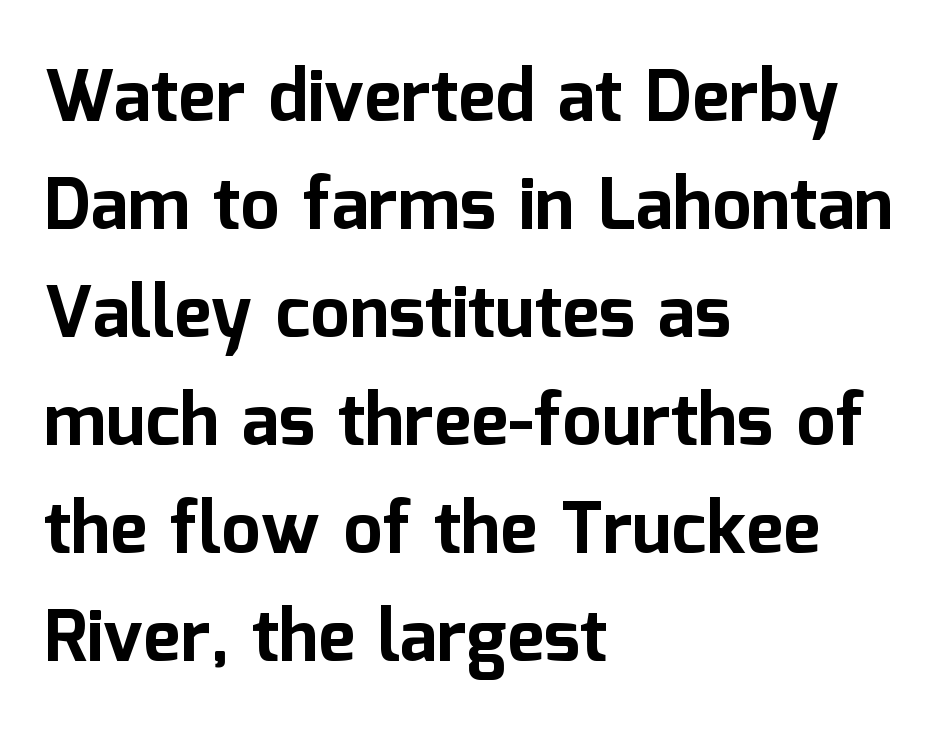
Only glyphs here, with clear space below each row. A typesetter would call this proportional, since set widths differ per character. Emphasis by weight is at full strength: bold. The lettering stays uniformly vertical, giving the passage a roman look.
